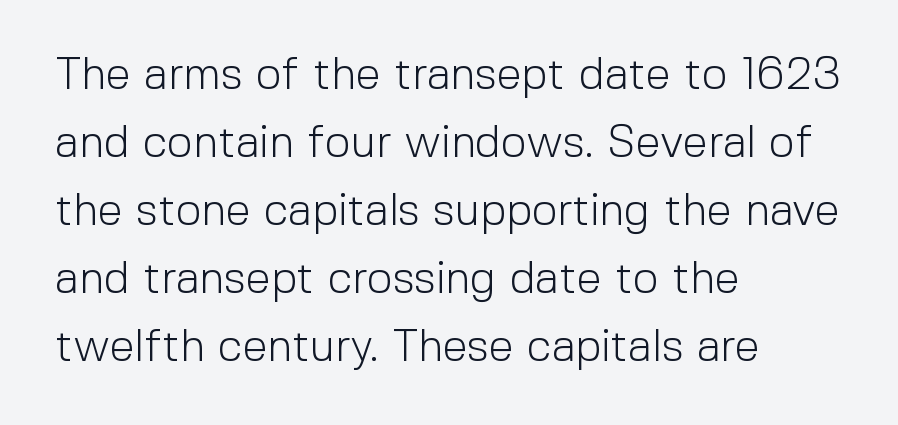
The image shows 45 px light sans-serif type, upright; set left-aligned, normal line spacing (1.51x), normal letter spacing, not underlined; a medium x-height.
